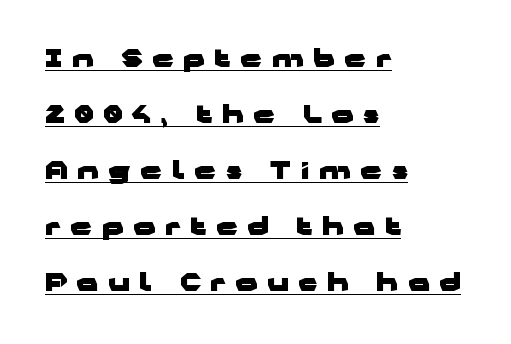
{"italic": "no", "bold": "yes", "underline": "yes", "align": "left", "line_spacing": "loose", "line_spacing_ratio": 2.33, "letter_spacing": "wide", "letter_spacing_em": 0.41, "glyph_px": 24}
